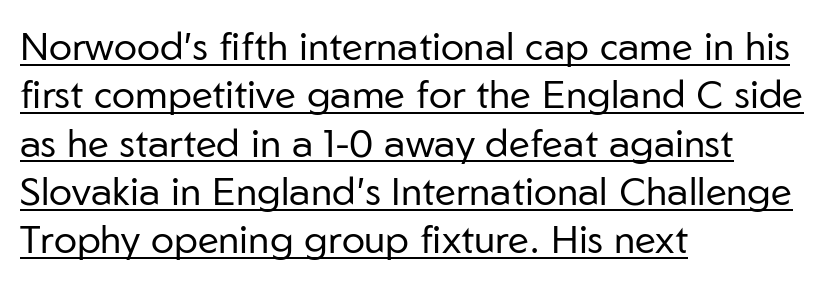
Rendered with straight, roman letterforms. Varying glyph widths throughout — classic text-font behaviour. This rendering employs a face without finishing strokes, i.e., a sans-serif. The passage shown has conventional tracking throughout.
